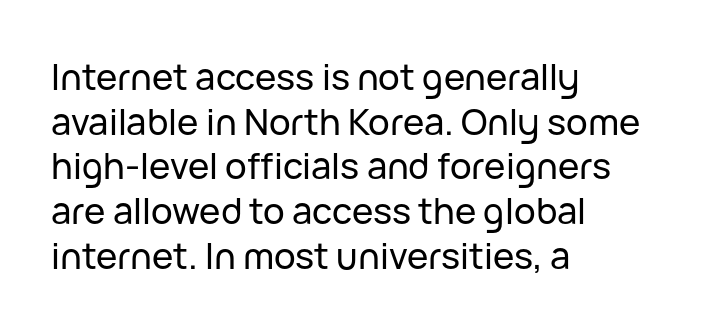
Q: Is the text italic (slanted)? A: No, it is upright.
Q: Is the typeface a serif or a sans-serif typeface? A: Sans-serif.
Q: Is the text underlined? A: No.
Q: How is the paragraph aligned? A: Left-aligned.
Q: Is the spacing between letters normal or unusually wide? A: Normal.
Q: Width (condensed, normal, or wide)? A: Normal.
Q: Stroke contrast? A: Low.
Q: x-height? A: Medium.
Q: Monospaced? A: No.
